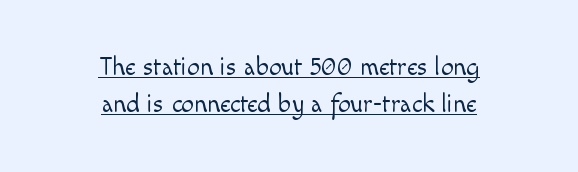
The image shows 25 px text type, upright; set centered, normal line spacing (1.47x), normal letter spacing, underlined.
